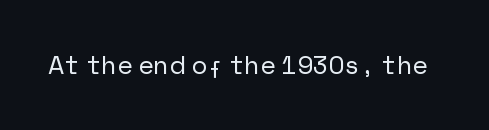
{"italic": "no", "underline": "no", "letter_spacing": "normal", "letter_spacing_em": 0.0, "glyph_px": 26}
